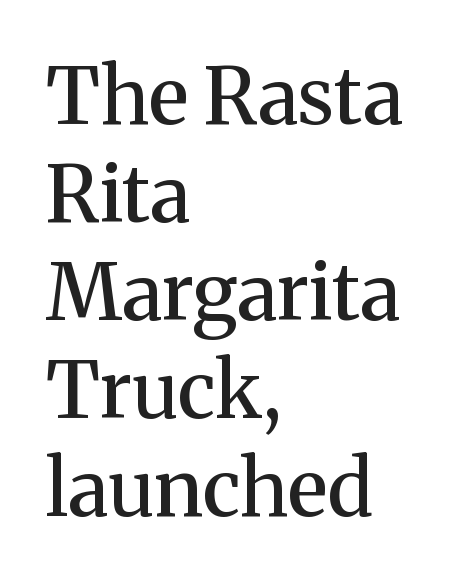
A typesetter would call this proportional, since set widths differ per character. Posture: straight, roman, zero tilt. The words here are not underlined. Emphasis by weight is partial: semibold.
